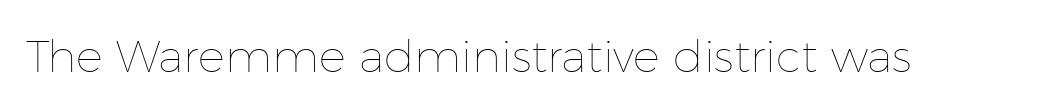
{"italic": "no", "bold": "no", "weight": "thin", "width": "normal", "stroke_contrast": "low", "x_height": "medium", "monospaced": "no", "underline": "no", "letter_spacing": "normal", "letter_spacing_em": 0.0, "glyph_px": 45}
